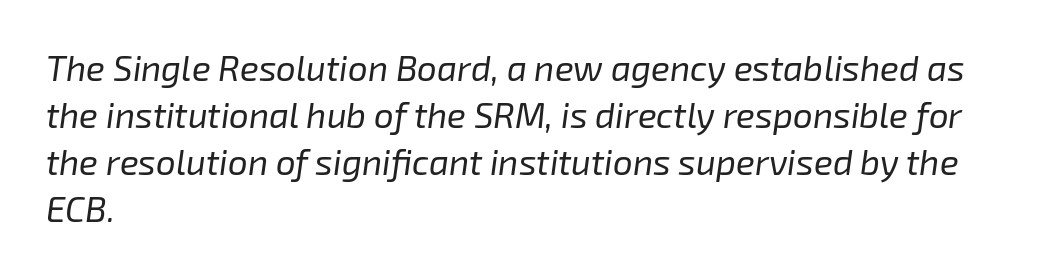
The image shows 35 px regular-weight type, italic (leaning right); set left-aligned, normal line spacing (1.34x), normal letter spacing, not underlined; low stroke contrast and a medium x-height.
